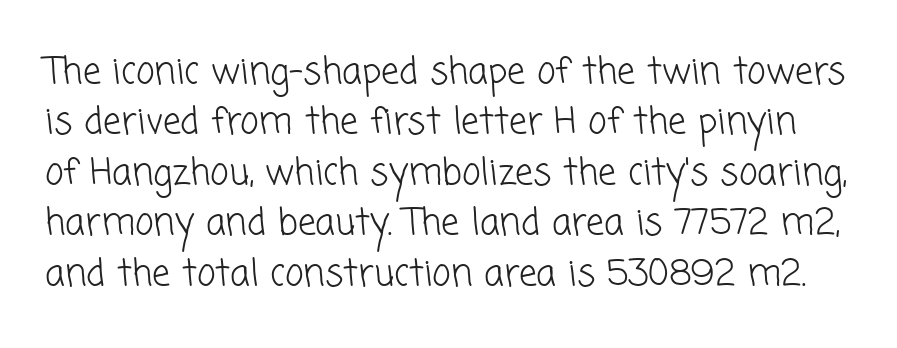
The image shows 36 px light sans-serif type; set normal line spacing (1.4x), normal letter spacing, not underlined; low stroke contrast and a medium x-height.
